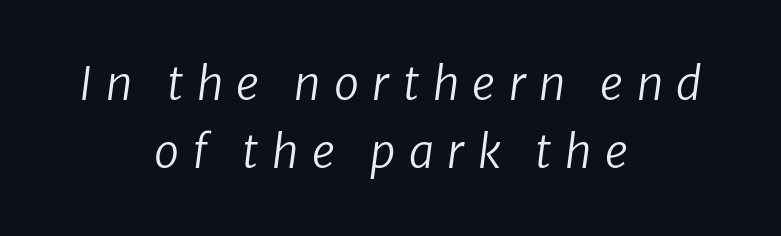
The image shows 45 px regular-weight type, italic (leaning right); set centered, normal line spacing (1.51x), unusually wide letter spacing (+0.3 em), not underlined; low stroke contrast and a medium x-height.
